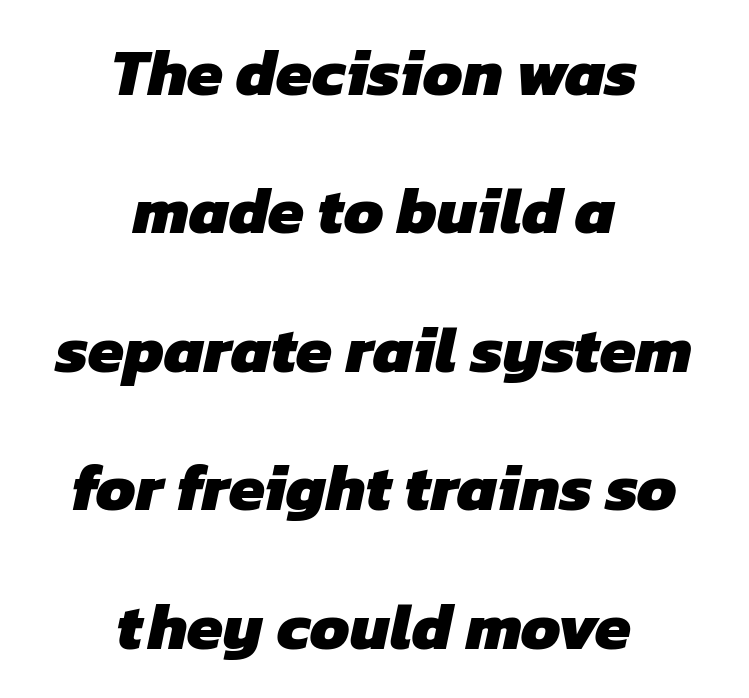
Q: Is the text bold? A: Yes.
Q: Is the typeface a serif or a sans-serif typeface? A: Sans-serif.
Q: Is the text underlined? A: No.
Q: How is the paragraph aligned? A: Centered.
Q: Is the spacing between letters normal or unusually wide? A: Normal.
Q: Is the spacing between lines tight, normal or loose? A: Loose.
Q: Width (condensed, normal, or wide)? A: Normal.
Q: Stroke contrast? A: Low.
Q: x-height? A: Medium.
Q: Monospaced? A: No.
